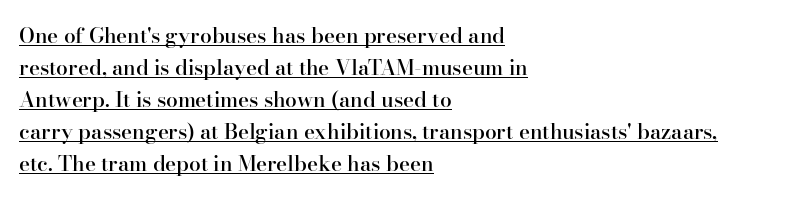
Q: Is the text bold? A: Semi-bold.
Q: Is the text italic (slanted)? A: No, it is upright.
Q: Is the text underlined? A: Yes.
Q: How is the paragraph aligned? A: Left-aligned.
Q: Is the spacing between letters normal or unusually wide? A: Normal.
Q: Is the spacing between lines tight, normal or loose? A: Normal.
